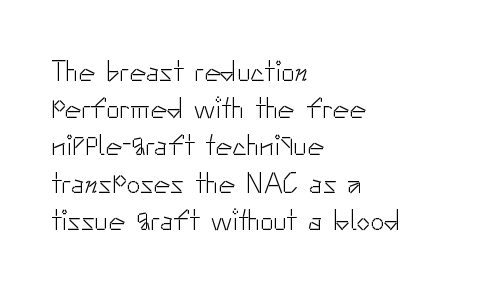
Q: Is the text bold? A: No.
Q: Is the text italic (slanted)? A: No, it is upright.
Q: Is the typeface a serif or a sans-serif typeface? A: Sans-serif.
Q: Is the text underlined? A: No.
Q: How is the paragraph aligned? A: Left-aligned.
Q: Is the spacing between letters normal or unusually wide? A: Normal.
Q: Is the spacing between lines tight, normal or loose? A: Normal.
Q: Width (condensed, normal, or wide)? A: Normal.
Q: Stroke contrast? A: Low.
Q: x-height? A: Small.
Q: Monospaced? A: No.
